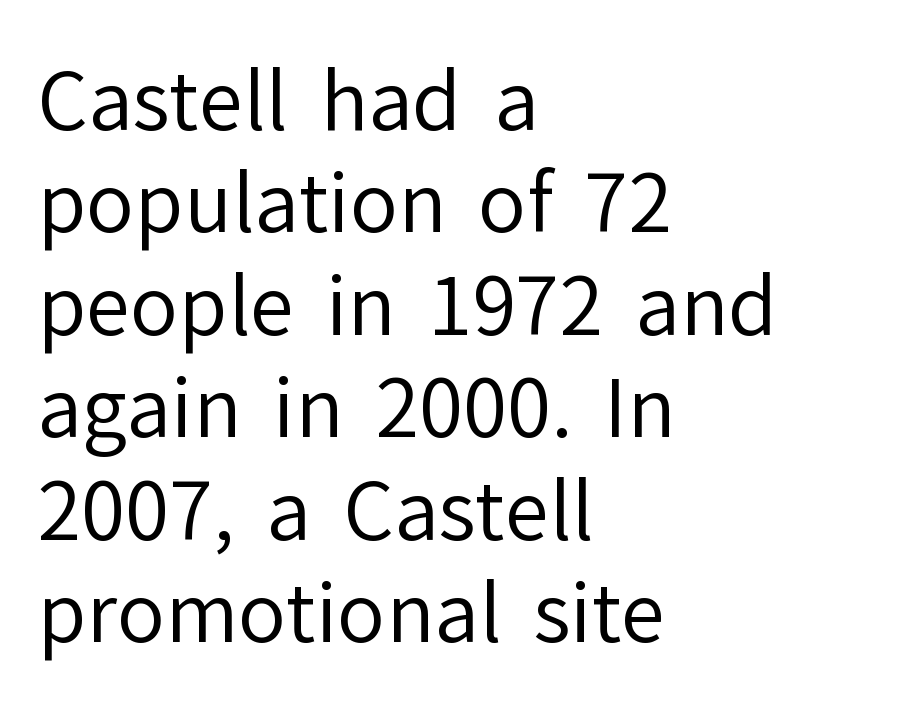
Q: Is the text bold? A: No.
Q: Is the text italic (slanted)? A: No, it is upright.
Q: Is the typeface a serif or a sans-serif typeface? A: Sans-serif.
Q: Is the text underlined? A: No.
Q: How is the paragraph aligned? A: Left-aligned.
Q: Is the spacing between letters normal or unusually wide? A: Normal.
Q: Is the spacing between lines tight, normal or loose? A: Normal.
Q: Width (condensed, normal, or wide)? A: Normal.
Q: Stroke contrast? A: Low.
Q: x-height? A: Medium.
Q: Monospaced? A: No.
